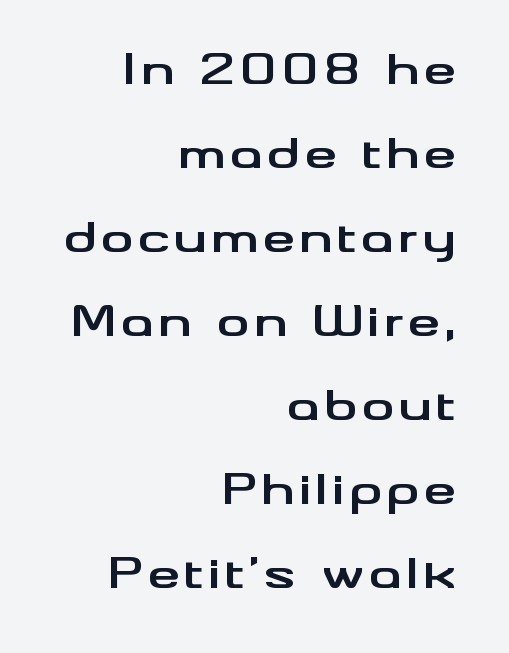
The image shows 41 px bold, wide sans-serif type, upright; set right-aligned, loose line spacing (2.05x), not underlined; medium stroke contrast and a small x-height.
